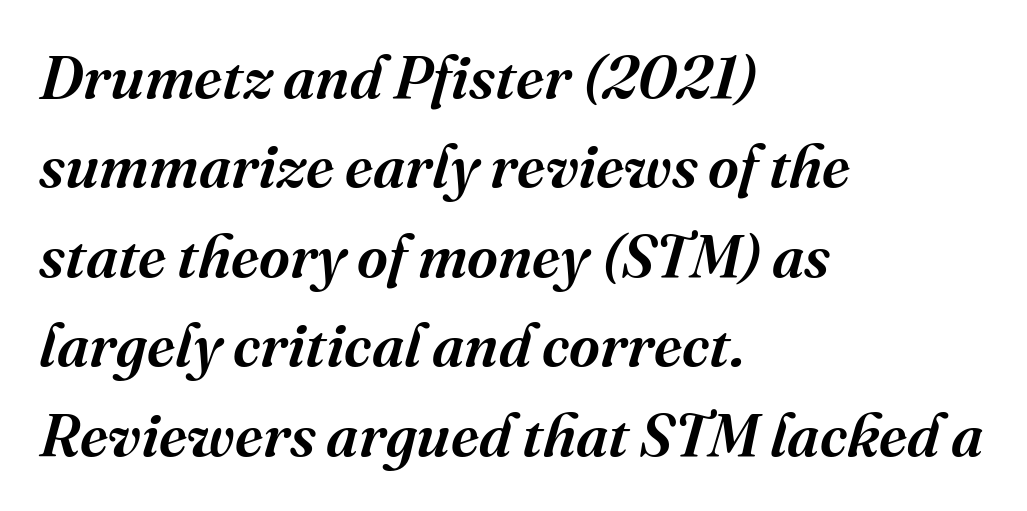
{"serif": "yes", "italic": "yes", "lean": "right", "slant_degrees": 16, "bold": "semi", "weight": "semibold", "width": "normal", "stroke_contrast": "medium", "x_height": "medium", "monospaced": "no", "underline": "no", "align": "left", "line_spacing": "normal", "line_spacing_ratio": 1.49, "letter_spacing": "normal", "letter_spacing_em": 0.0, "glyph_px": 60}
